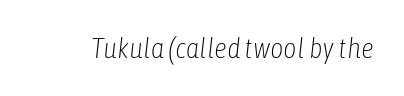
The image shows 29 px light, condensed type, italic (leaning right); set normal letter spacing, not underlined; low stroke contrast and a medium x-height.
